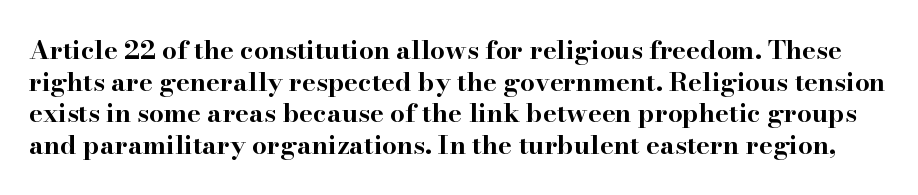
A typesetter would call this zero additional tracking. Students, this is bold: see how much ink each stroke carries. The strip under each line holds only bare page. Rendered with straight, roman letterforms.
